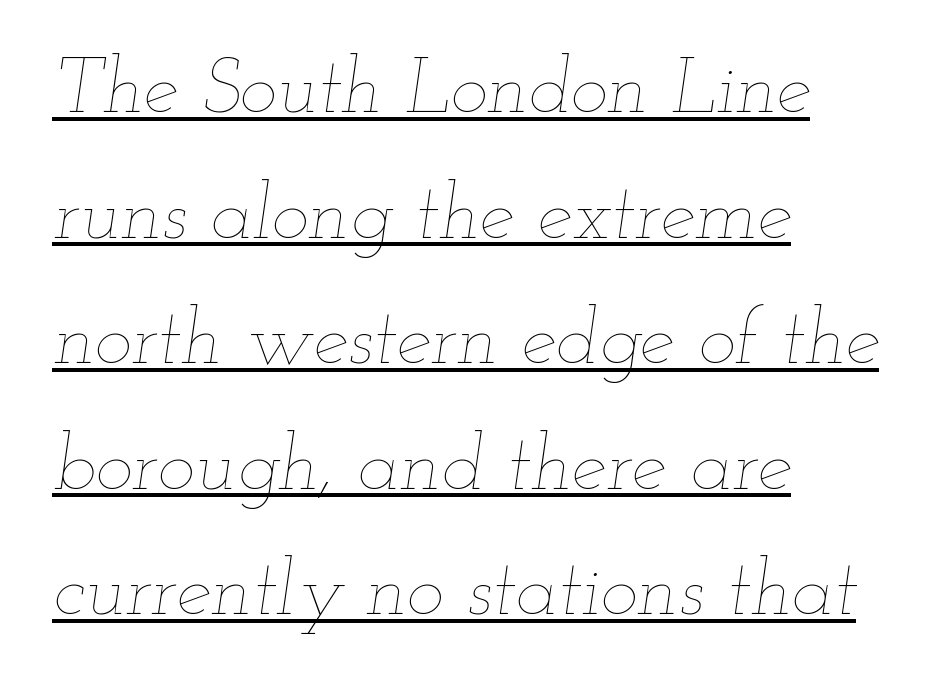
{"italic": "yes", "lean": "right", "slant_degrees": 12, "bold": "no", "weight": "thin", "width": "wide", "stroke_contrast": "low", "x_height": "small", "monospaced": "no", "underline": "yes", "align": "left", "line_spacing": "normal", "line_spacing_ratio": 1.59, "letter_spacing": "normal", "letter_spacing_em": 0.0, "glyph_px": 79}
